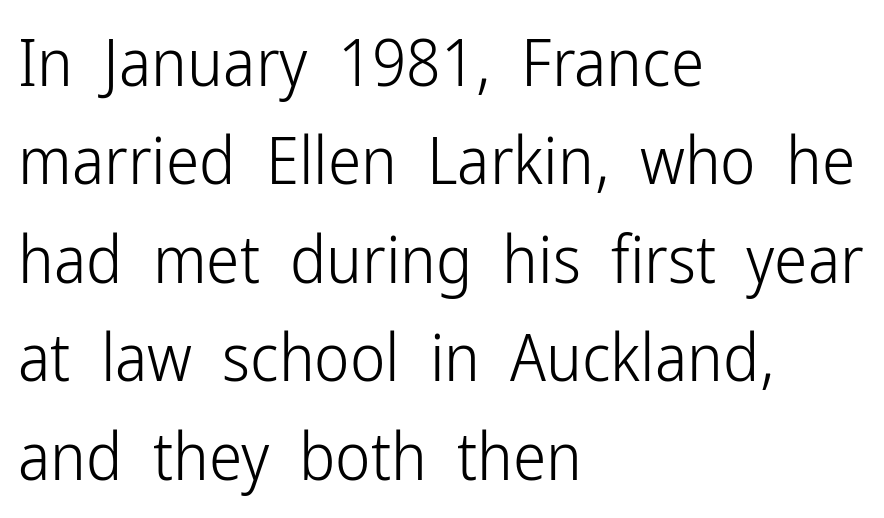
The strokes are not fattened; the text isn't bold. Is this a sans? Yes — the strokes have no serifs. Leading: standard. Any mark beneath the type? The region is blank. How are the letters spaced? Ordinarily, with no added tracking.
